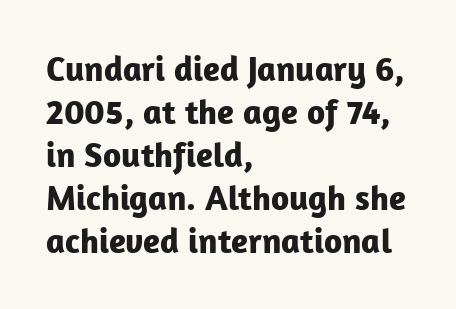
Reading down the block, your eye returns to a fixed left position each line. When letters stand straight like this, we call the style roman or upright. Each row of text sits above clean, open space. Grotesque or geometric, the face here clearly has no serifs. No extra tracking has been applied to these lines.
